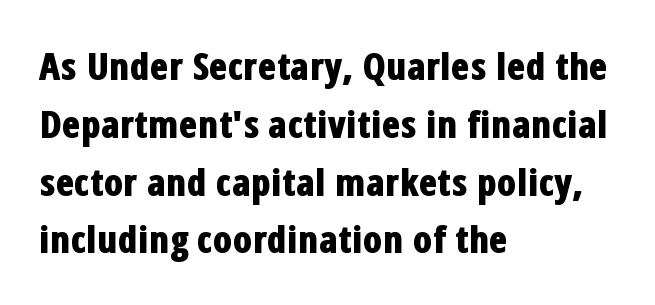
Q: Is the text bold? A: Yes.
Q: Is the text italic (slanted)? A: No, it is upright.
Q: Is the typeface a serif or a sans-serif typeface? A: Sans-serif.
Q: Is the text underlined? A: No.
Q: How is the paragraph aligned? A: Left-aligned.
Q: Is the spacing between letters normal or unusually wide? A: Normal.
Q: Is the spacing between lines tight, normal or loose? A: Normal.
Q: Width (condensed, normal, or wide)? A: Condensed.
Q: Stroke contrast? A: Low.
Q: x-height? A: Medium.
Q: Monospaced? A: No.
